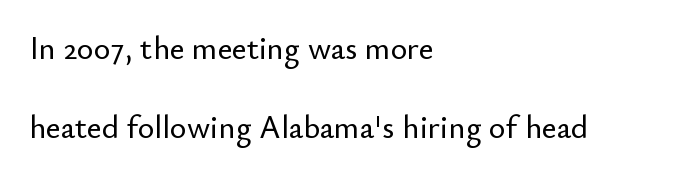
{"serif": "no", "italic": "no", "width": "normal", "stroke_contrast": "low", "x_height": "small", "monospaced": "no", "underline": "no", "align": "left", "line_spacing": "loose", "line_spacing_ratio": 2.48, "letter_spacing": "normal", "letter_spacing_em": 0.0, "glyph_px": 32}
